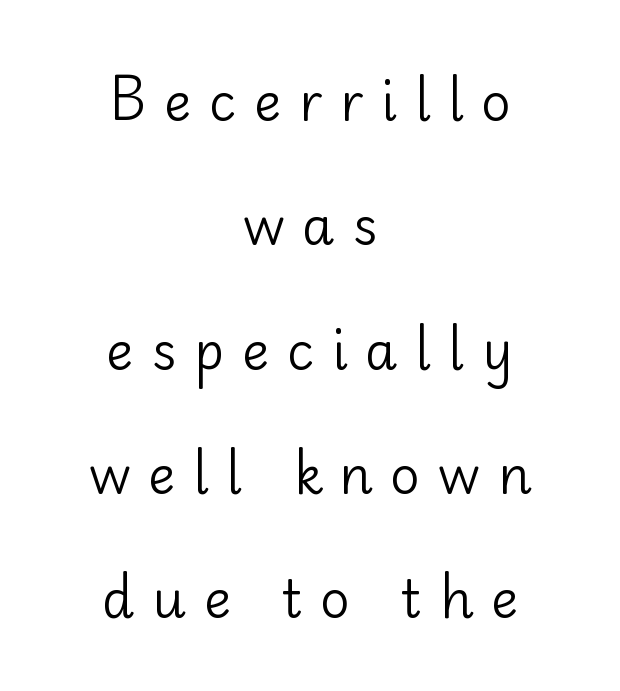
Varying glyph widths throughout — classic text-font behaviour. Is there any slant? The stems are plumb. Short and long lines alike share a common midpoint. Someone cranked the tracking dial way up on this one.
